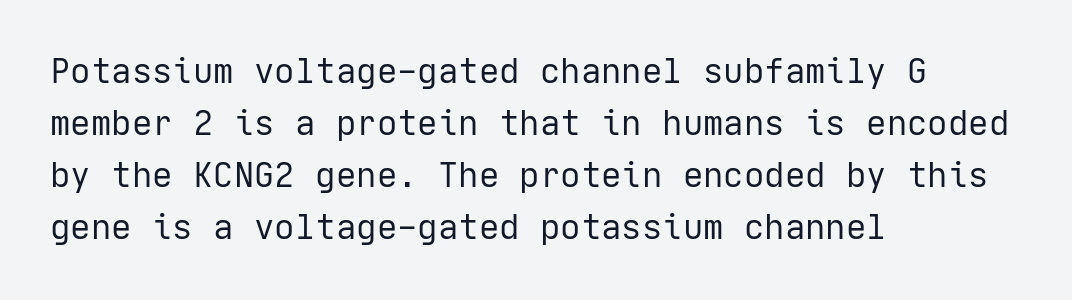
Q: Is the text bold? A: No.
Q: Is the text italic (slanted)? A: No, it is upright.
Q: Is the typeface a serif or a sans-serif typeface? A: Sans-serif.
Q: Is the text underlined? A: No.
Q: How is the paragraph aligned? A: Left-aligned.
Q: Is the spacing between letters normal or unusually wide? A: Normal.
Q: Is the spacing between lines tight, normal or loose? A: Normal.
Q: Width (condensed, normal, or wide)? A: Normal.
Q: Stroke contrast? A: Low.
Q: x-height? A: Medium.
